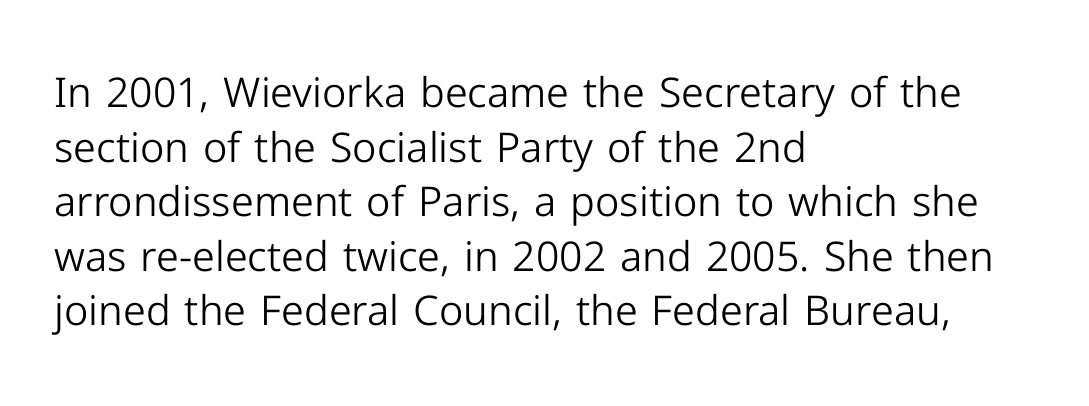
Q: Is the text bold? A: No.
Q: Is the text italic (slanted)? A: No, it is upright.
Q: Is the typeface a serif or a sans-serif typeface? A: Sans-serif.
Q: Is the text underlined? A: No.
Q: How is the paragraph aligned? A: Left-aligned.
Q: Is the spacing between letters normal or unusually wide? A: Normal.
Q: Is the spacing between lines tight, normal or loose? A: Normal.
Q: Width (condensed, normal, or wide)? A: Normal.
Q: Stroke contrast? A: Low.
Q: x-height? A: Medium.
Q: Monospaced? A: No.
